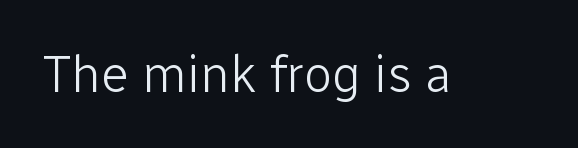
{"serif": "no", "italic": "no", "bold": "no", "weight": "light", "width": "normal", "stroke_contrast": "low", "x_height": "medium", "monospaced": "no", "underline": "no", "letter_spacing": "normal", "letter_spacing_em": 0.0, "glyph_px": 52}
